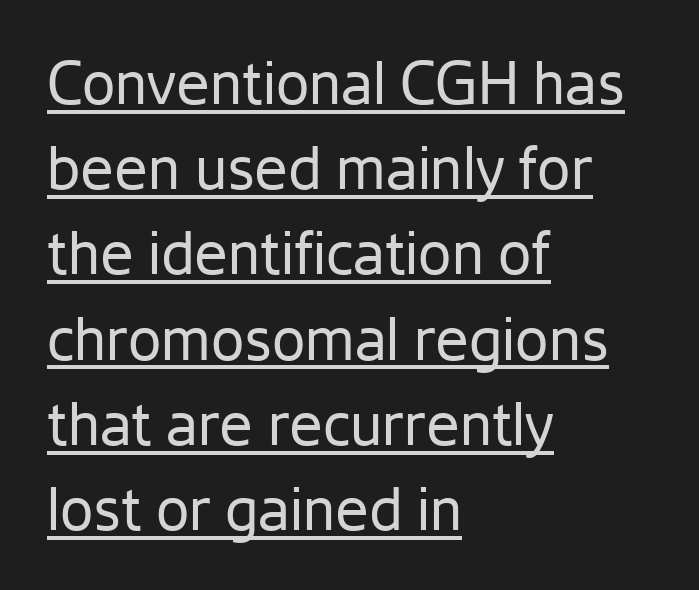
The image shows 60 px regular-weight sans-serif type, upright; set left-aligned, normal line spacing (1.42x), normal letter spacing, underlined; low stroke contrast and a medium x-height.
